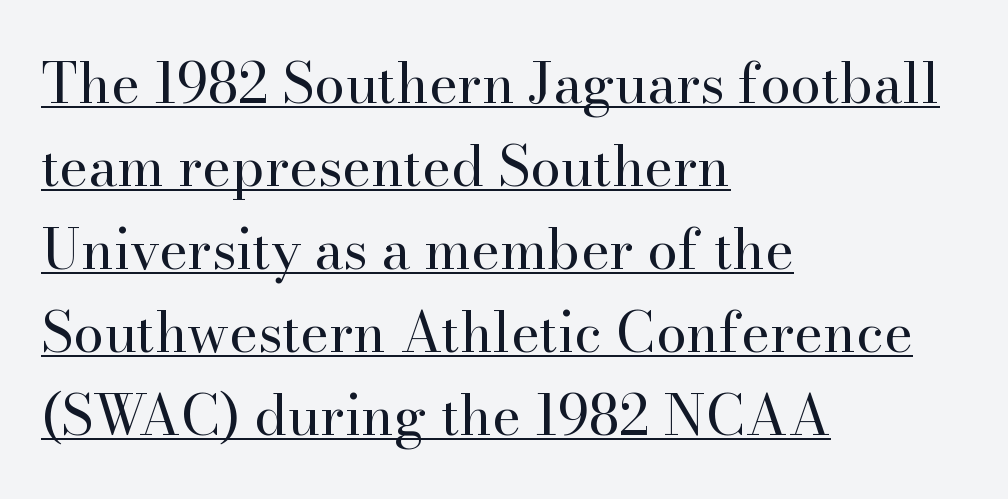
Note the varied advance widths — an 'i' is clearly narrower than an 'm'. Nobody touched the tracking dial on this one. How would I describe the line gaps? Plain and ordinary. Unbolded letterforms with no extra heft. The font family rendered here belongs to the serif group. In designer terms, the underline attribute is active on this setting.
